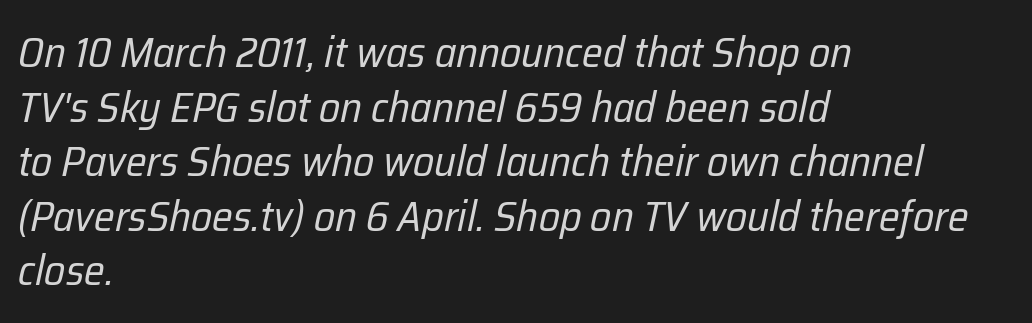
The image shows 43 px regular-weight, condensed type, italic (leaning right); set left-aligned, normal line spacing (1.27x), normal letter spacing, not underlined; low stroke contrast and a medium x-height.
